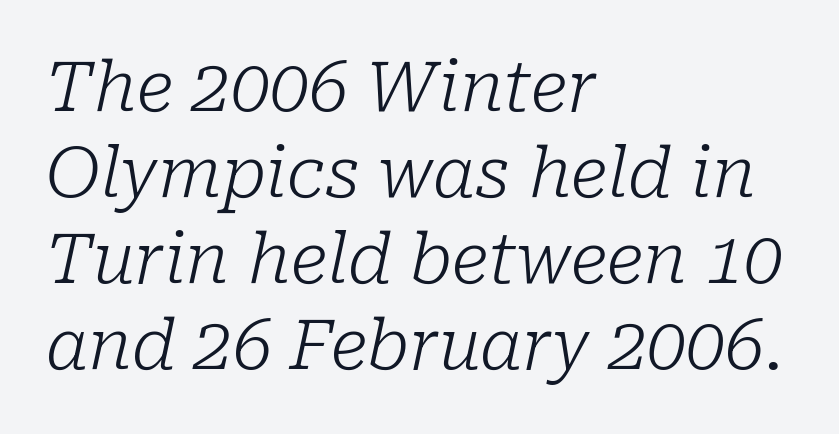
Q: Is the text bold? A: No.
Q: Is the text italic (slanted)? A: Yes, it leans right by about 10 degrees.
Q: Is the typeface a serif or a sans-serif typeface? A: Serif.
Q: Is the text underlined? A: No.
Q: How is the paragraph aligned? A: Left-aligned.
Q: Is the spacing between letters normal or unusually wide? A: Normal.
Q: Width (condensed, normal, or wide)? A: Normal.
Q: Stroke contrast? A: Low.
Q: x-height? A: Medium.
Q: Monospaced? A: No.
